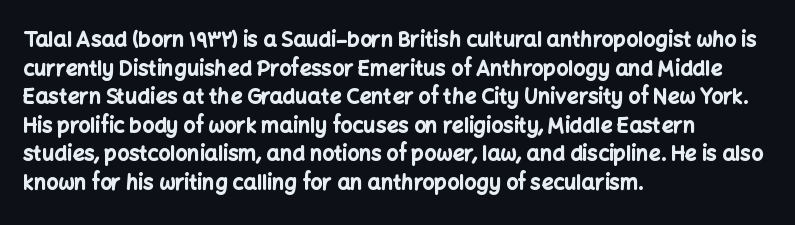
{"italic": "no", "bold": "yes", "underline": "no", "align": "left", "line_spacing": "normal", "line_spacing_ratio": 1.36, "letter_spacing": "normal", "letter_spacing_em": 0.0, "glyph_px": 21}
